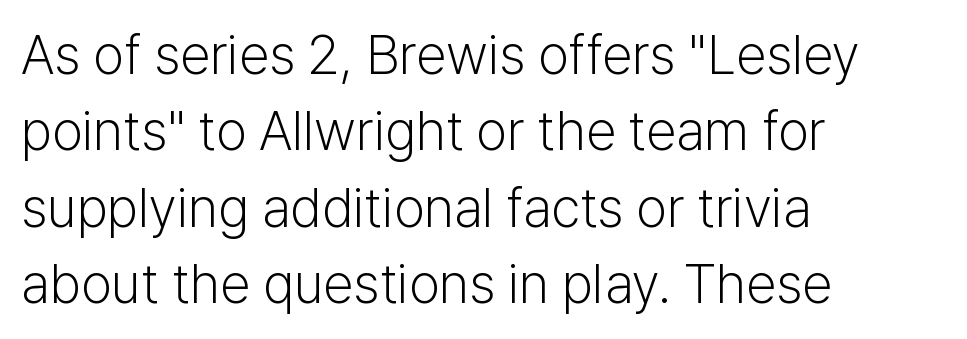
{"serif": "no", "italic": "no", "bold": "no", "weight": "light", "width": "normal", "stroke_contrast": "low", "x_height": "medium", "monospaced": "no", "underline": "no", "align": "left", "line_spacing": "normal", "line_spacing_ratio": 1.39, "letter_spacing": "normal", "letter_spacing_em": 0.0, "glyph_px": 55}
